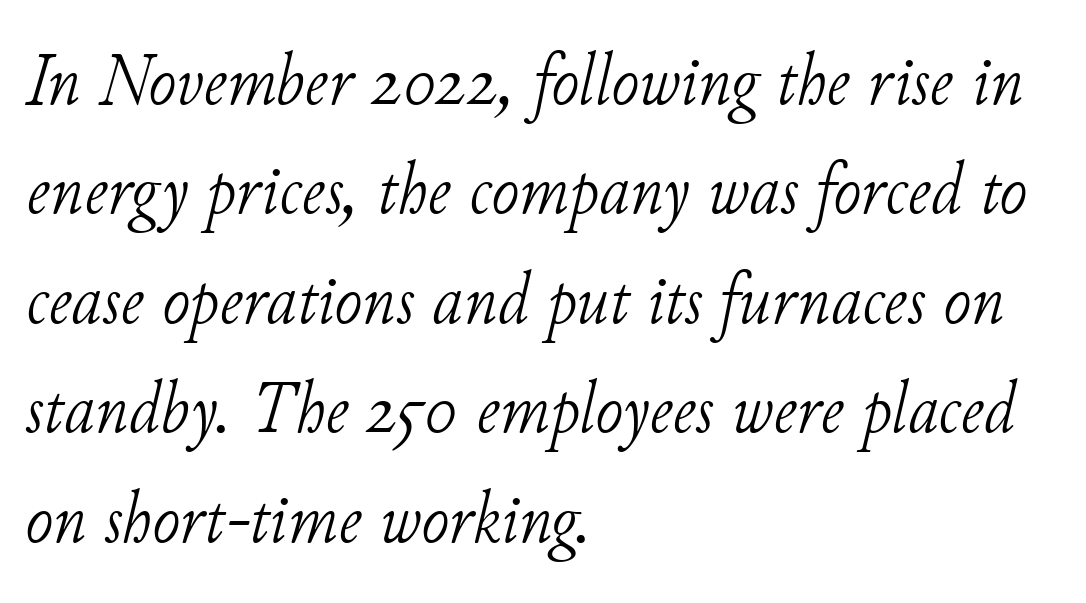
Q: Is the text bold? A: No.
Q: Is the text italic (slanted)? A: Yes, it leans right by about 11 degrees.
Q: Is the typeface a serif or a sans-serif typeface? A: Serif.
Q: Is the text underlined? A: No.
Q: How is the paragraph aligned? A: Left-aligned.
Q: Is the spacing between letters normal or unusually wide? A: Normal.
Q: Is the spacing between lines tight, normal or loose? A: Normal.
Q: Width (condensed, normal, or wide)? A: Normal.
Q: Stroke contrast? A: Low.
Q: x-height? A: Small.
Q: Monospaced? A: No.
